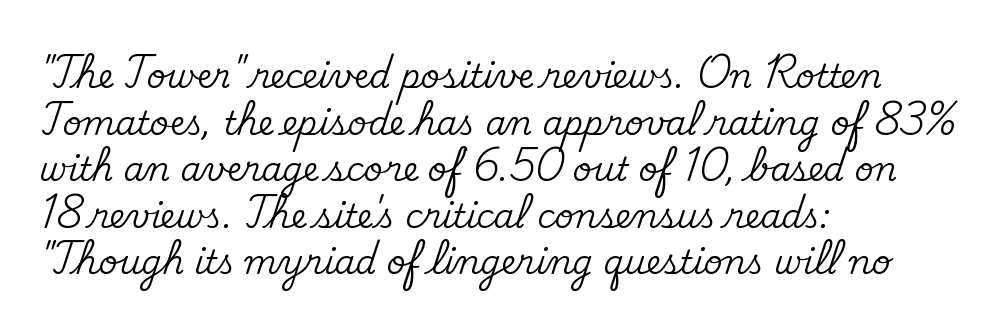
The image shows 33 px text type; set left-aligned, normal line spacing (1.41x), normal letter spacing, not underlined; medium stroke contrast and a small x-height.
